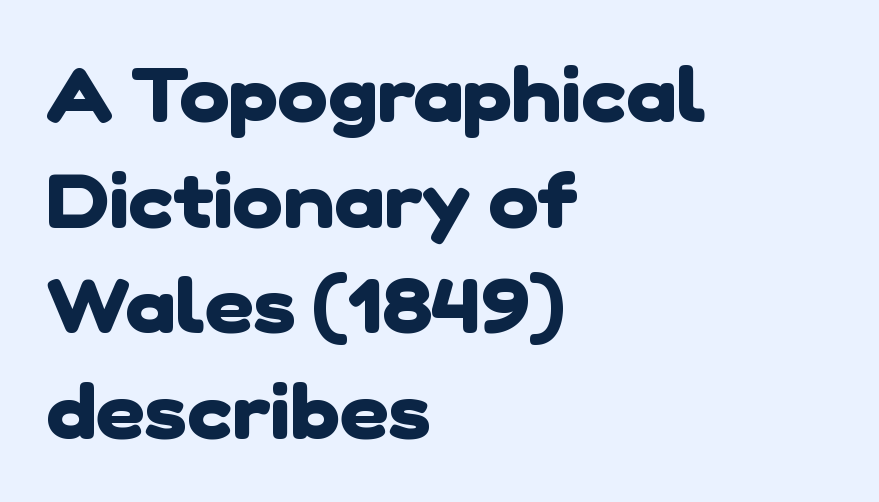
Q: Is the text bold? A: Yes.
Q: Is the typeface a serif or a sans-serif typeface? A: Sans-serif.
Q: Is the text underlined? A: No.
Q: How is the paragraph aligned? A: Left-aligned.
Q: Is the spacing between letters normal or unusually wide? A: Normal.
Q: Is the spacing between lines tight, normal or loose? A: Normal.
Q: Width (condensed, normal, or wide)? A: Normal.
Q: Stroke contrast? A: Low.
Q: x-height? A: Medium.
Q: Monospaced? A: No.
